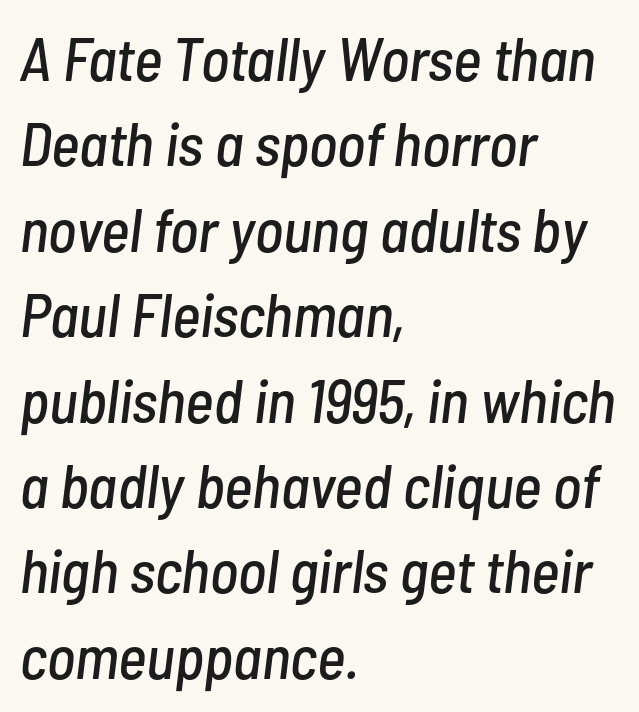
{"italic": "yes", "lean": "right", "slant_degrees": 7, "width": "condensed", "stroke_contrast": "low", "x_height": "medium", "monospaced": "no", "underline": "no", "align": "left", "line_spacing": "normal", "line_spacing_ratio": 1.4, "letter_spacing": "normal", "letter_spacing_em": 0.0, "glyph_px": 61}
